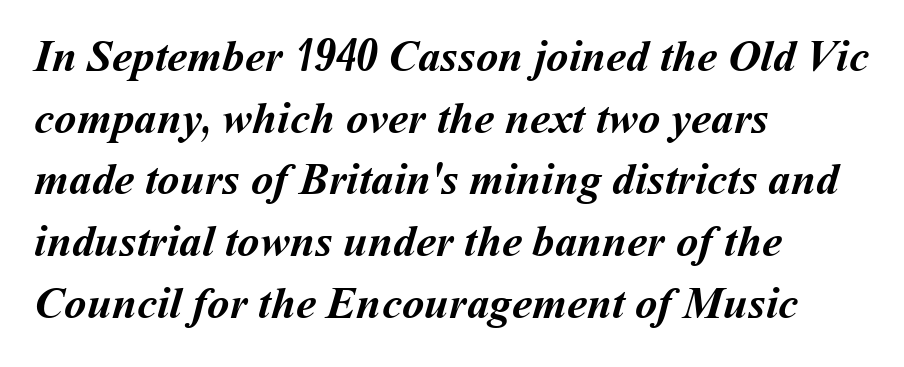
Is the letter spacing exaggerated? No — it looks like the ordinary default. Vertical spacing — default. A student would call this left alignment; a typographer would say flush left, rag right. Each letter keeps its own natural width here, so spacing adapts to shape.
